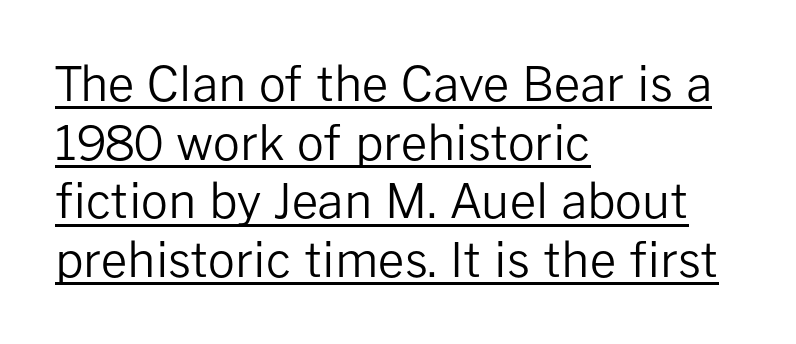
The image shows 47 px regular-weight sans-serif type, upright; set left-aligned, normal line spacing (1.25x), normal letter spacing, underlined; low stroke contrast and a medium x-height.
